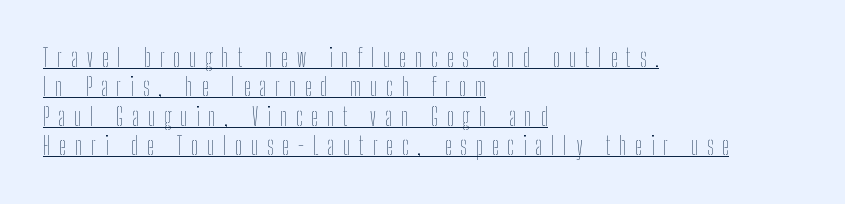
Someone cranked the tracking dial way up on this one. This rendering uses left alignment, leaving the right contour irregular. Style check: upright. Looks like someone drew a line under every word here. Stroke mass is kept to a normal reading level or below.
